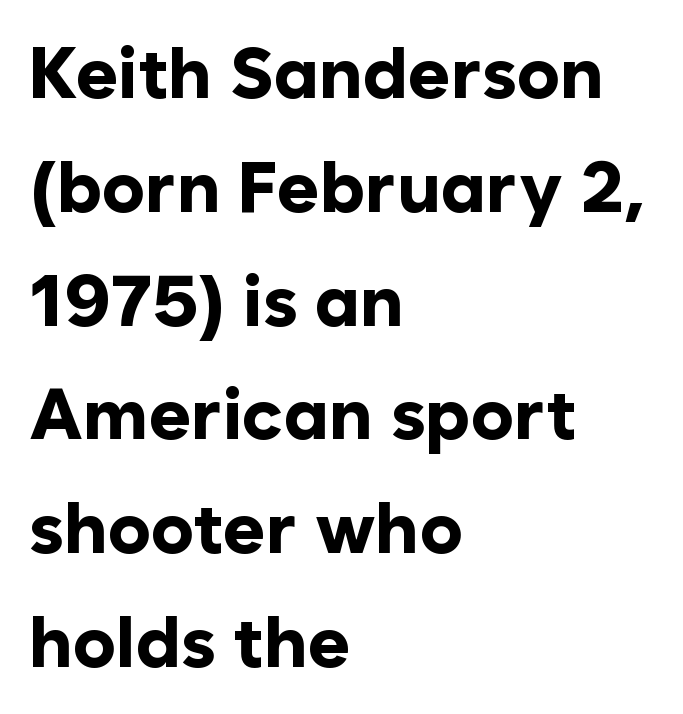
The image shows 72 px bold sans-serif type, upright; set left-aligned, normal line spacing (1.58x), normal letter spacing, not underlined; low stroke contrast and a medium x-height.
